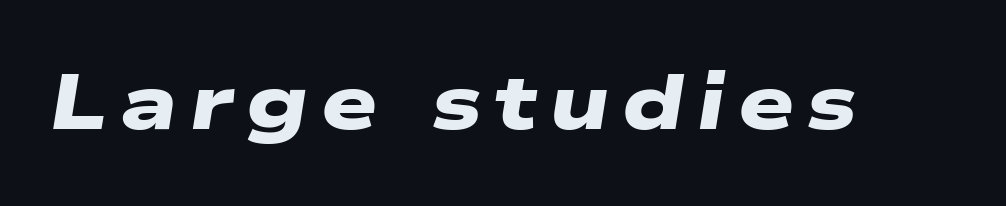
Spacing verdict: proportional, widths tailored to each character. Anything drawn beneath the words? Only blank space. The font family rendered here belongs to the sans-serif group. Set as a true bold cut, around the 700 mark.
